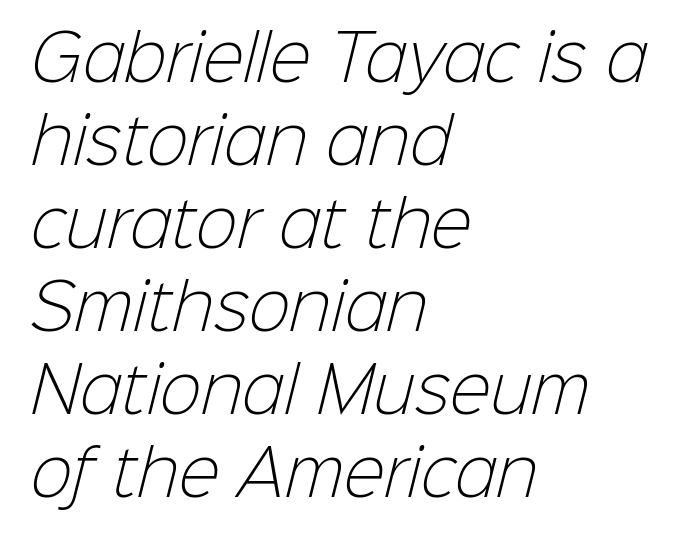
Teacher's note: observe the even left margin — that is flush-left alignment. The specimen omits any rule beneath the text block's lines. Standard letterfit; no display-style spreading of the glyphs. Each new line begins a customary step beneath the previous one. Think standard paragraph weight, or any step lighter than that. To sum up the face: it is a sans, with no serifs.
